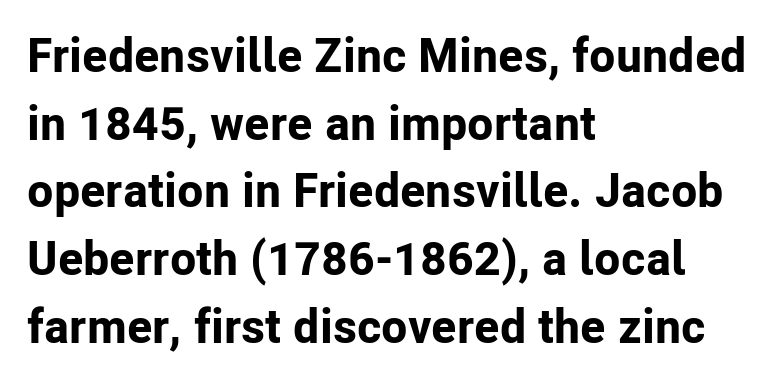
The image shows 48 px bold sans-serif type, upright; set left-aligned, normal line spacing (1.41x), normal letter spacing, not underlined; low stroke contrast and a medium x-height.
